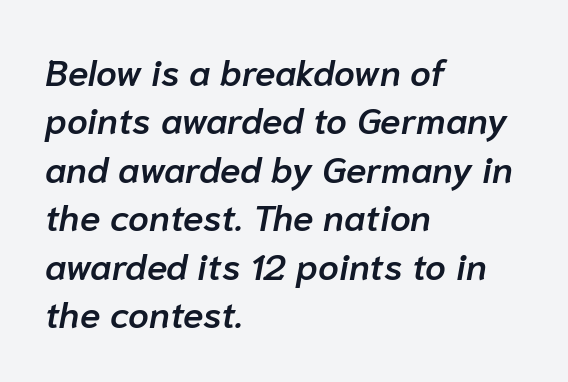
Q: Is the text bold? A: Semi-bold.
Q: Is the text italic (slanted)? A: Yes, it leans right by about 10 degrees.
Q: Is the text underlined? A: No.
Q: How is the paragraph aligned? A: Left-aligned.
Q: Is the spacing between letters normal or unusually wide? A: Normal.
Q: Is the spacing between lines tight, normal or loose? A: Normal.
Q: Width (condensed, normal, or wide)? A: Normal.
Q: Stroke contrast? A: Low.
Q: x-height? A: Medium.
Q: Monospaced? A: No.
